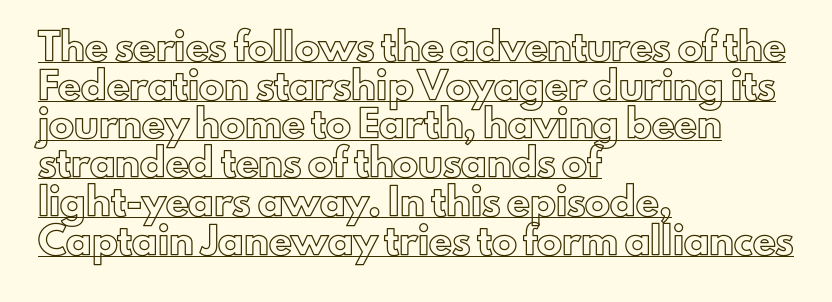
Q: Is the text italic (slanted)? A: No, it is upright.
Q: Is the text underlined? A: Yes.
Q: How is the paragraph aligned? A: Left-aligned.
Q: Is the spacing between letters normal or unusually wide? A: Normal.
Q: Is the spacing between lines tight, normal or loose? A: Normal.
